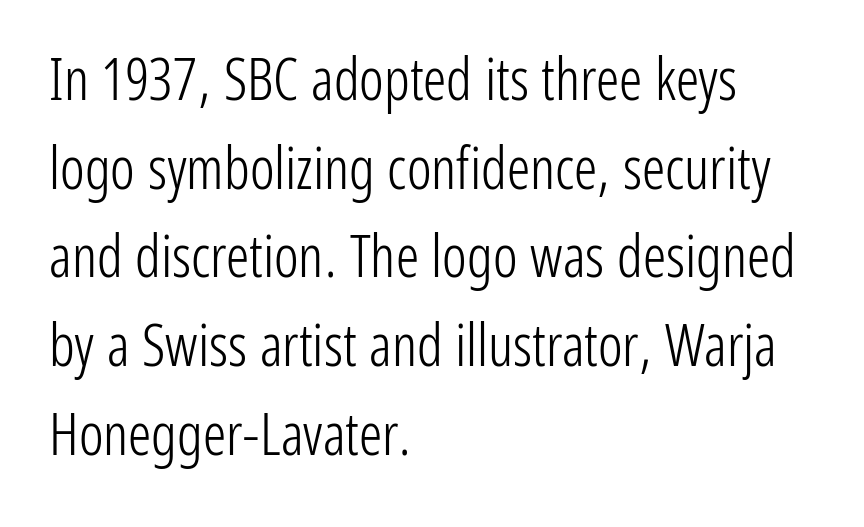
Descenders are the only things crossing below the line. This sample uses an upright cut, with every glyph sitting square on the baseline. These lines are rendered in a variable-pitch font. Nothing sits at the stroke ends, so this counts as sans-serif.
